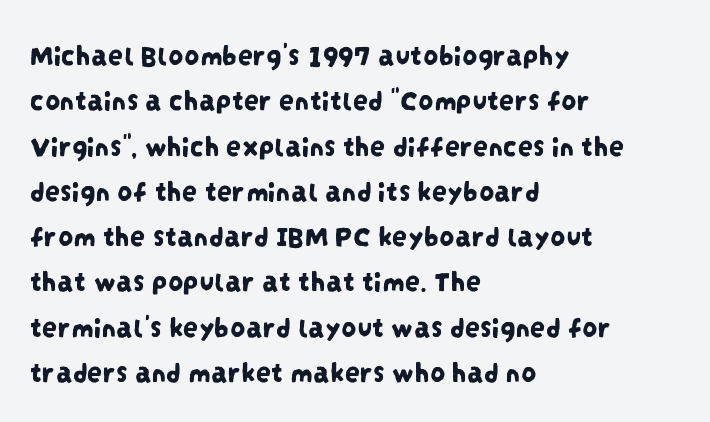
The image shows 30 px condensed sans-serif type; set left-aligned, normal line spacing (1.51x), normal letter spacing, not underlined; low stroke contrast and a large x-height.
